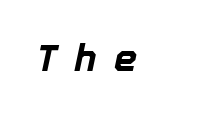
{"italic": "yes", "lean": "right", "slant_degrees": 12, "bold": "yes", "weight": "bold", "width": "normal", "x_height": "medium", "monospaced": "no", "underline": "no", "letter_spacing": "wide", "letter_spacing_em": 0.47, "glyph_px": 37}
